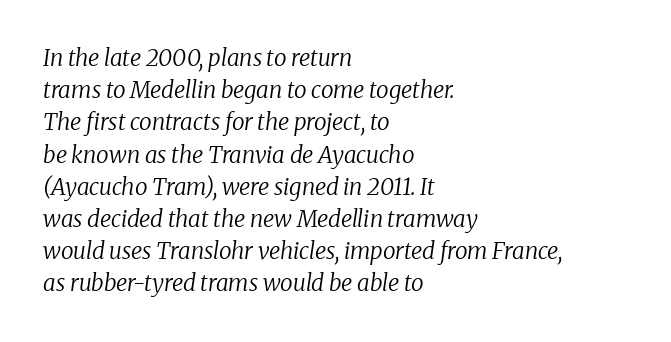
The image shows 23 px text type, italic (leaning right); set left-aligned, normal line spacing (1.4x), normal letter spacing, not underlined.
